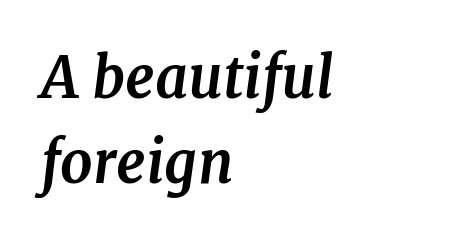
The image shows 57 px bold serif type, italic (leaning right); set left-aligned, normal line spacing (1.5x), normal letter spacing, not underlined; medium stroke contrast and a medium x-height.
